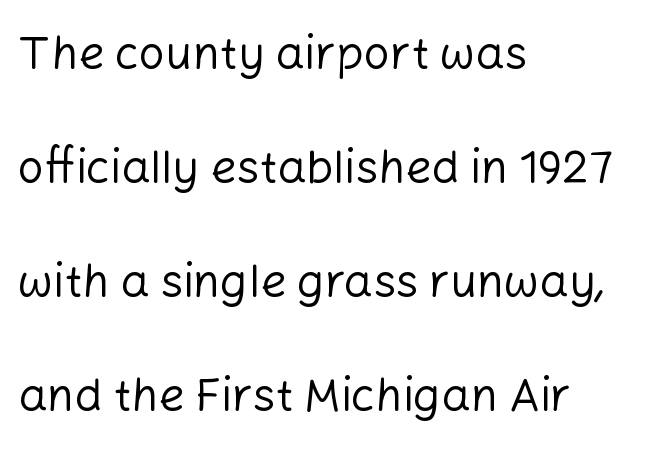
{"serif": "no", "italic": "no", "bold": "no", "weight": "regular", "width": "normal", "stroke_contrast": "low", "x_height": "medium", "monospaced": "no", "underline": "no", "align": "left", "line_spacing": "loose", "line_spacing_ratio": 2.48, "letter_spacing": "normal", "letter_spacing_em": 0.0, "glyph_px": 46}
